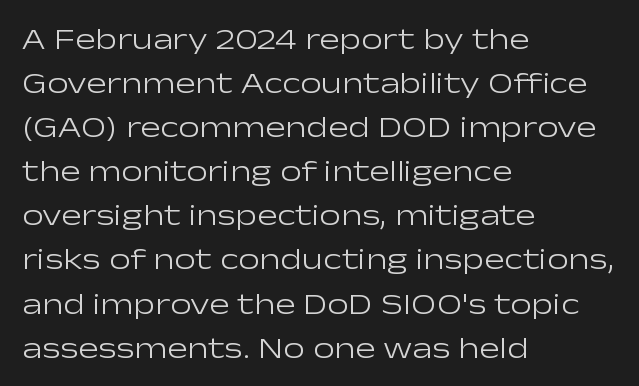
{"serif": "no", "italic": "no", "bold": "no", "weight": "light", "width": "wide", "stroke_contrast": "low", "x_height": "medium", "monospaced": "no", "underline": "no", "align": "left", "line_spacing": "normal", "line_spacing_ratio": 1.47, "letter_spacing": "normal", "letter_spacing_em": 0.0, "glyph_px": 30}
